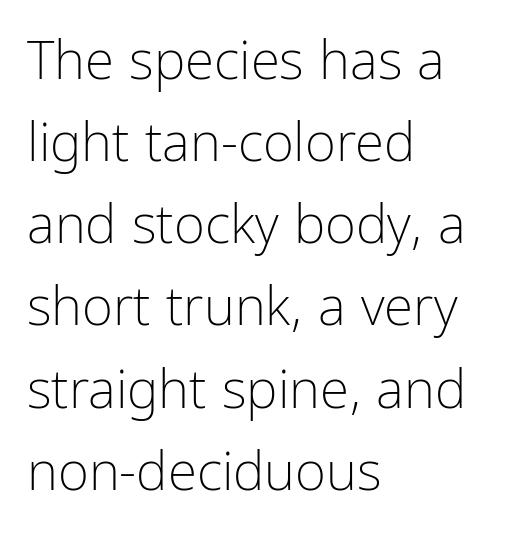
Style check: upright. The compositor pushed each line to the left boundary. Each letter keeps its own natural width here, so spacing adapts to shape. Font category for this specimen: sans-serif.
